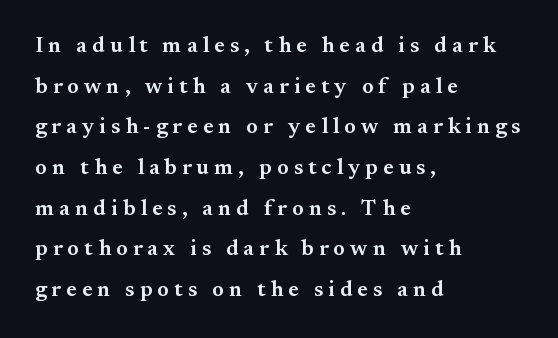
The image shows 22 px text type, upright; set left-aligned, line spacing 1.85x, unusually wide letter spacing (+0.23 em), not underlined.
